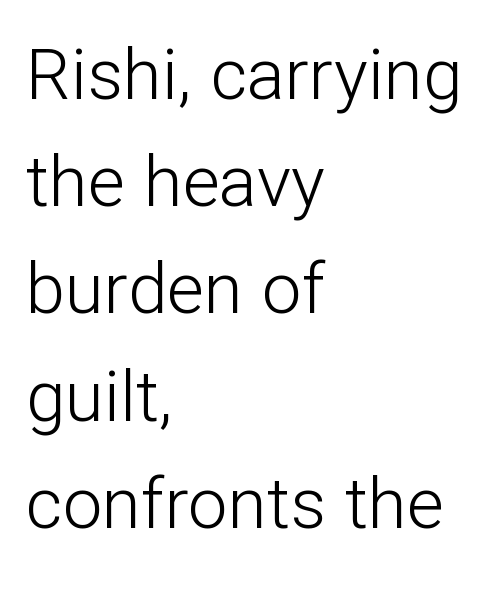
The specimen omits any rule beneath the text block's lines. Nothing unusual about the tracking: characters are spaced as the font intends. Classification — sans serif. Each line starts at the same left margin while the right side varies. On a weight scale, this lands at 450 or below. Ordinary non-slanted type is in use.
